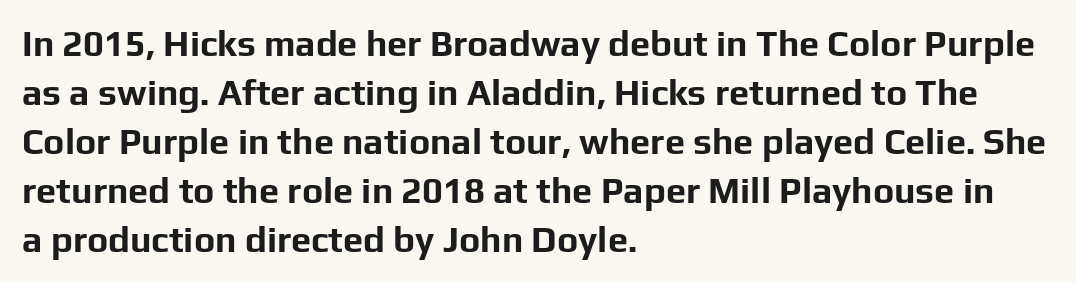
{"serif": "no", "italic": "no", "bold": "yes", "weight": "bold", "width": "normal", "stroke_contrast": "low", "x_height": "medium", "monospaced": "no", "underline": "no", "align": "left", "line_spacing": "normal", "line_spacing_ratio": 1.36, "letter_spacing": "normal", "letter_spacing_em": 0.0, "glyph_px": 36}
